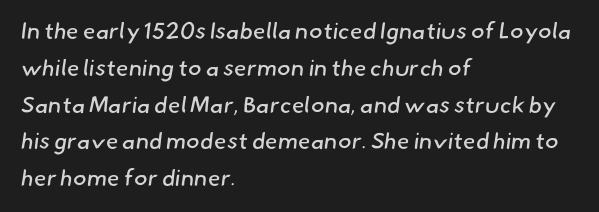
{"bold": "no", "underline": "no", "align": "left", "line_spacing": "normal", "line_spacing_ratio": 1.6, "letter_spacing": "normal", "letter_spacing_em": 0.0, "glyph_px": 23}
